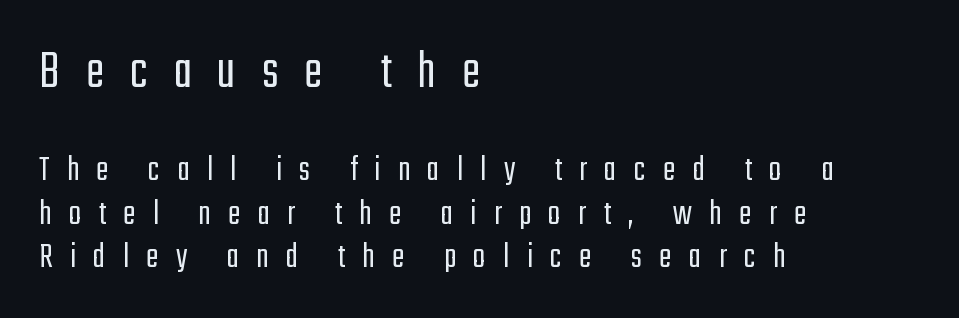
The image shows 55 px light, condensed sans-serif type, upright; set left-aligned, line spacing 1.17x, unusually wide letter spacing (+0.47 em), not underlined; the first (top) block is 1.49x larger; low stroke contrast and a medium x-height.
